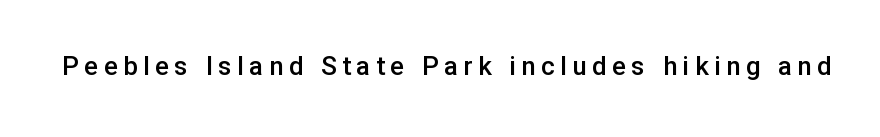
Every character sits straight up, as roman type does. Beneath every word, the page is bare. Characters follow at a spacing far wider than the type designer built in. Its strokes are somewhat broadened, the hallmark of semibold type.
